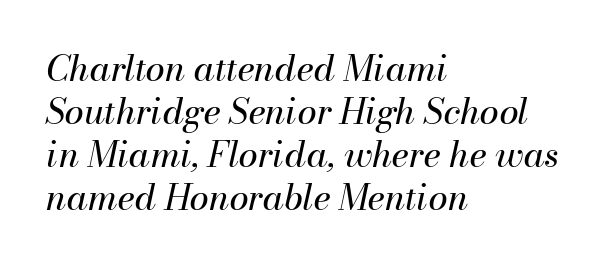
Q: Is the text bold? A: No.
Q: Is the text italic (slanted)? A: Yes, it leans right by about 13 degrees.
Q: Is the text underlined? A: No.
Q: How is the paragraph aligned? A: Left-aligned.
Q: Is the spacing between letters normal or unusually wide? A: Normal.
Q: Width (condensed, normal, or wide)? A: Normal.
Q: Stroke contrast? A: Medium.
Q: x-height? A: Small.
Q: Monospaced? A: No.
